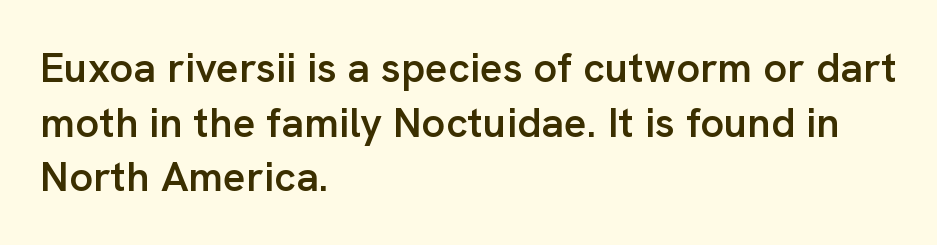
Is there any slant? The stems are plumb. The rendering keeps characters at their native spacing. Each new line begins a customary step beneath the previous one. Look at the bottom of the vertical strokes: they stop flat, with no serifs.
